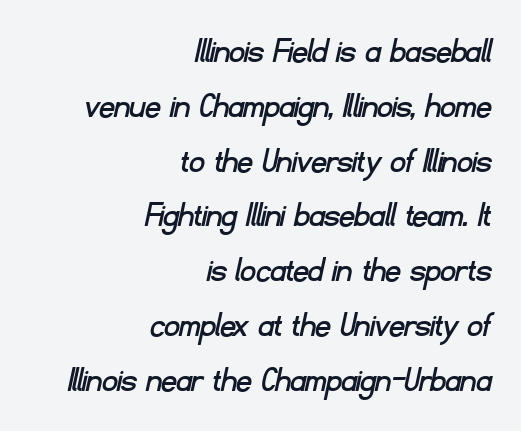
{"serif": "no", "width": "normal", "stroke_contrast": "low", "x_height": "small", "monospaced": "no", "underline": "no", "align": "right", "line_spacing": "normal", "line_spacing_ratio": 1.48, "letter_spacing": "normal", "letter_spacing_em": 0.0, "glyph_px": 37}
